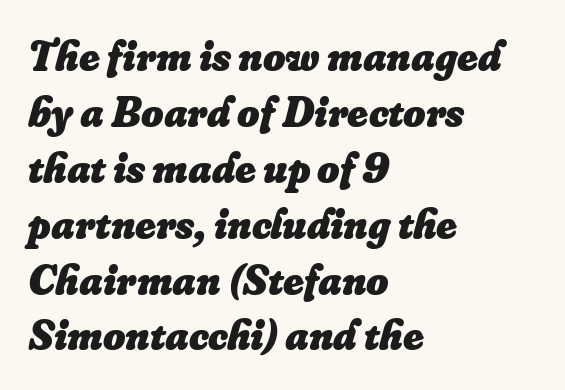
The image shows 43 px heavy type, italic (leaning right); set left-aligned, normal line spacing (1.3x), normal letter spacing, not underlined; low stroke contrast and a small x-height.
